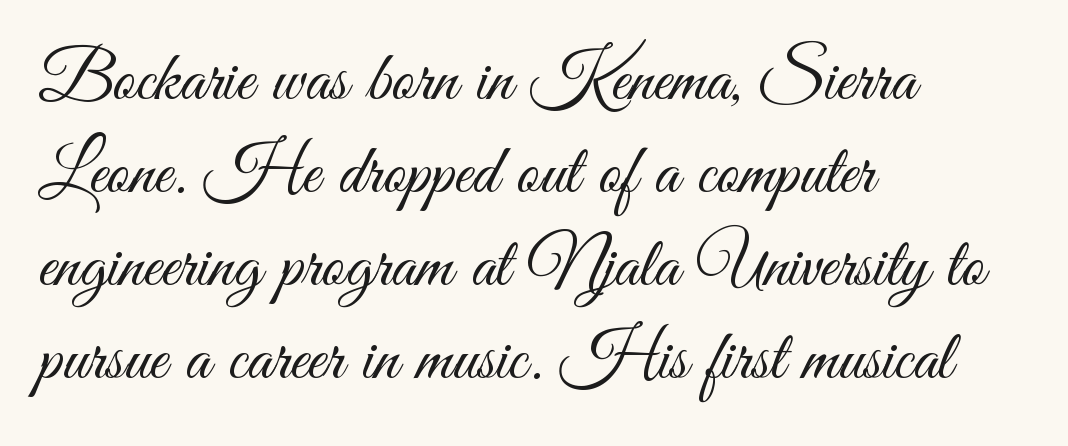
The image shows 71 px light, condensed sans-serif type; set left-aligned, normal line spacing (1.31x), normal letter spacing, not underlined; medium stroke contrast and a small x-height.
